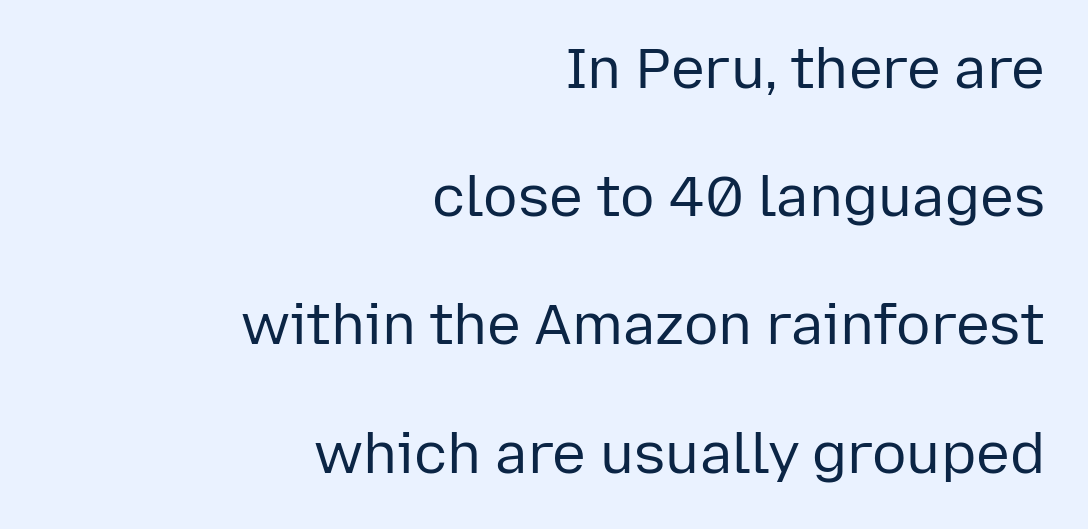
Q: Is the text bold? A: No.
Q: Is the text italic (slanted)? A: No, it is upright.
Q: Is the typeface a serif or a sans-serif typeface? A: Sans-serif.
Q: Is the text underlined? A: No.
Q: How is the paragraph aligned? A: Right-aligned.
Q: Is the spacing between letters normal or unusually wide? A: Normal.
Q: Is the spacing between lines tight, normal or loose? A: Loose.
Q: Width (condensed, normal, or wide)? A: Normal.
Q: Stroke contrast? A: Low.
Q: x-height? A: Medium.
Q: Monospaced? A: No.
